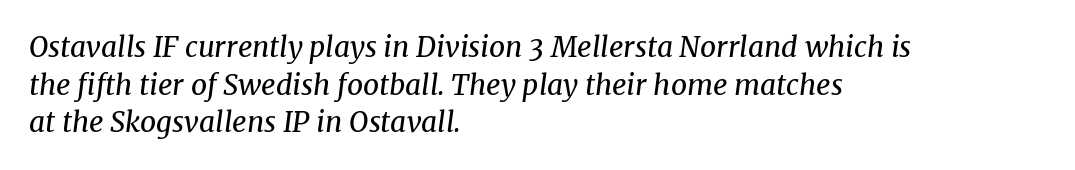
{"serif": "yes", "italic": "yes", "lean": "right", "slant_degrees": 8, "bold": "no", "weight": "regular", "width": "normal", "stroke_contrast": "medium", "x_height": "medium", "monospaced": "no", "underline": "no", "align": "left", "line_spacing": "normal", "line_spacing_ratio": 1.34, "letter_spacing": "normal", "letter_spacing_em": 0.0, "glyph_px": 28}
